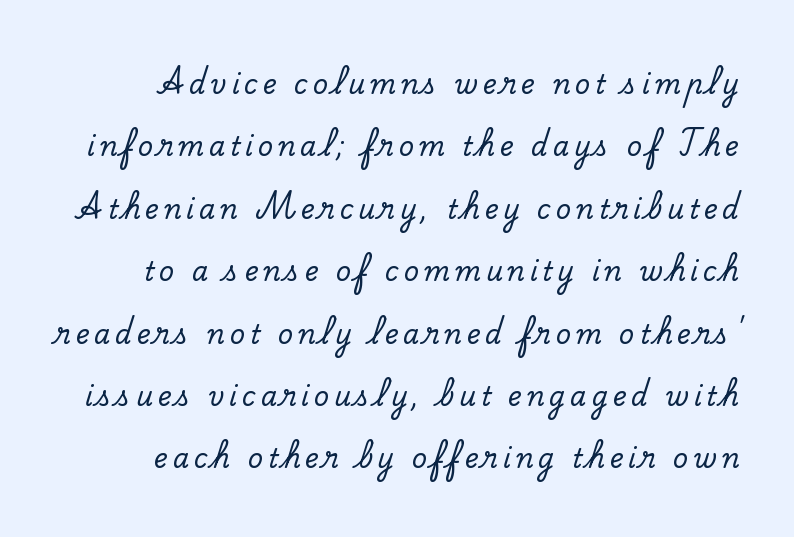
The block of text is sparse from top to bottom, with ample space between rows. Check the space under the baseline: it is left empty.
